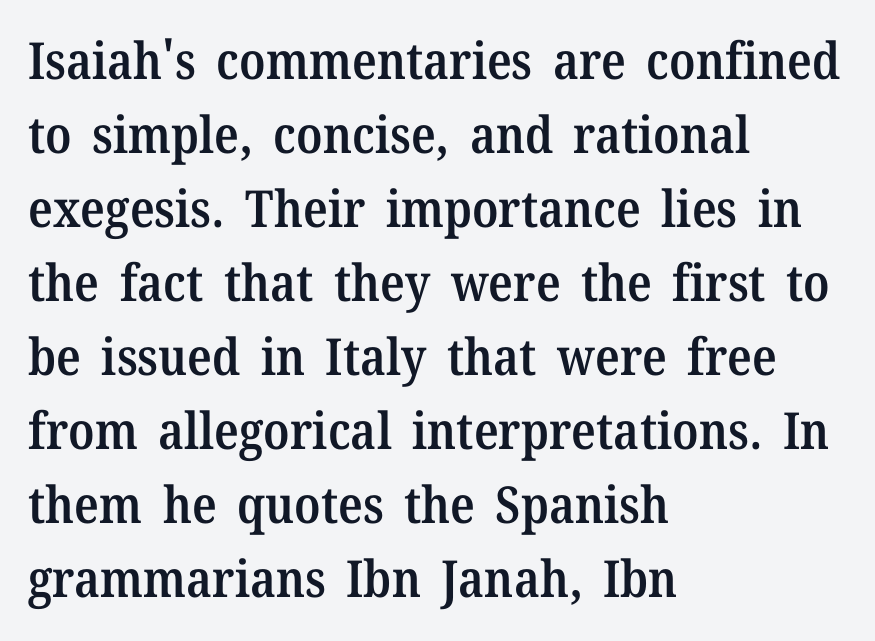
Ordinary non-slanted type is in use. Stems and bowls a touch heavier than normal — semibold. The rendering uses a moderate line-height, typical for paragraphs. No extra tracking has been applied to these lines. Each letter's strokes conclude with small projecting serifs.
